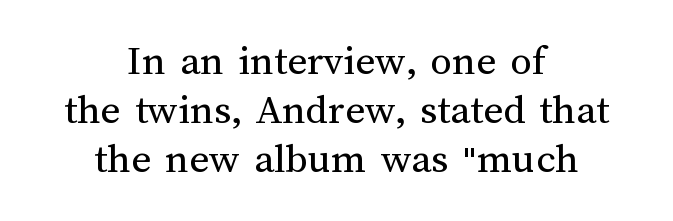
Counters stay open thanks to moderate or lighter strokes. In CSS terms this would be text-align: center. A bare baseline throughout the passage. The passage shown is typed in a proportional face where columns would drift. Baseline-to-baseline distance is barely more than the letter height. Rendered with straight, roman letterforms.
